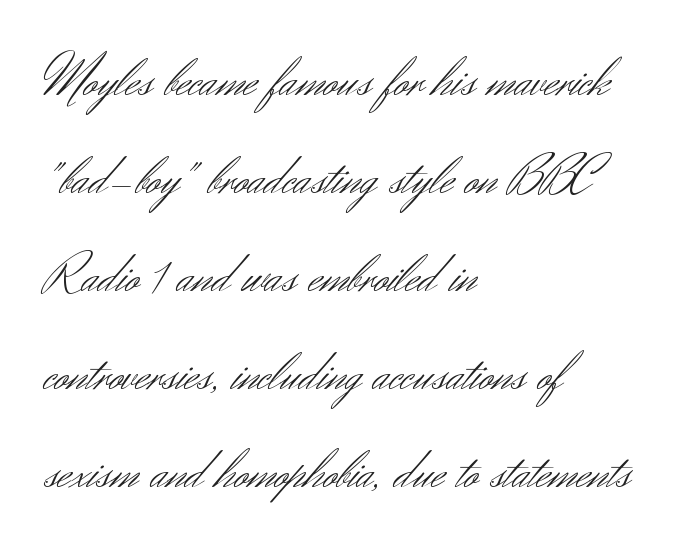
{"serif": "no", "bold": "no", "weight": "light", "width": "normal", "stroke_contrast": "medium", "x_height": "small", "monospaced": "no", "underline": "no", "align": "left", "line_spacing_ratio": 1.75, "letter_spacing": "normal", "letter_spacing_em": 0.0, "glyph_px": 56}
